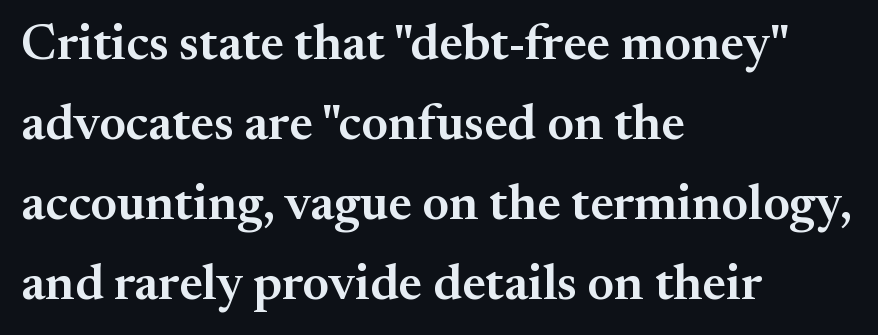
These lines are rendered in a variable-pitch font. Glance below the letters and you will spot only blank space. When letters stand straight like this, we call the style roman or upright. Honestly, the letter spacing is just normal — you wouldn't notice it. Horizontally, the lines are justified to the leading edge only.
